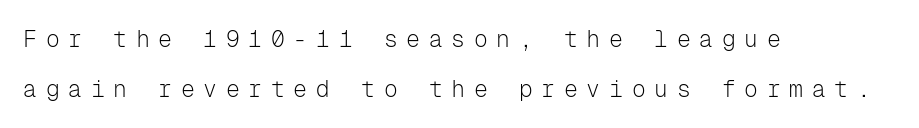
The image shows 23 px text type, upright; set left-aligned, loose line spacing (2.19x), unusually wide letter spacing (+0.38 em), not underlined.
